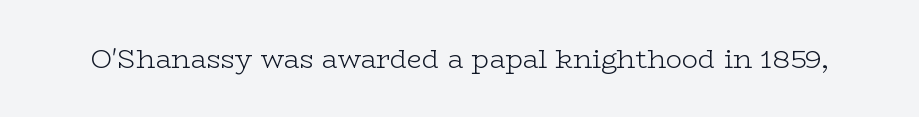
{"italic": "no", "bold": "no", "underline": "no", "letter_spacing": "normal", "letter_spacing_em": 0.0, "glyph_px": 27}
